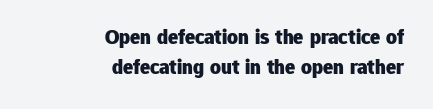
The sample has been set heavy, in full bold. Only glyphs here, with clear space below each row. Interline gaps are of average width in this sample. Line endings align vertically; line beginnings do not. The letters stand upright; this is a roman face. Inter-character spacing is left at the font's built-in metrics.
